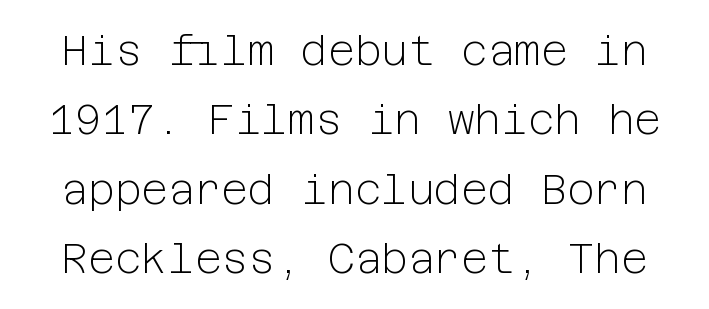
Posture: straight, roman, zero tilt. If you measured baseline to baseline, you'd find a middling distance. A quiet, ordinary-to-light weight characterises the typeface. Students, note that the glyphs here touch the page at normal intervals.
